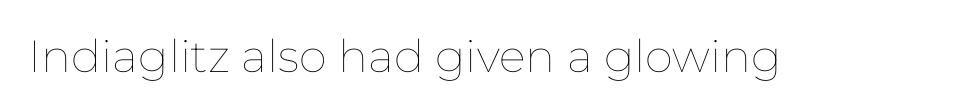
These lines are rendered in a variable-pitch font. Standard letterfit; no display-style spreading of the glyphs. Italic? Not at all — the glyphs are vertical. Bold? No — there's no thickening of the strokes. Any mark beneath the type? The region is blank.
